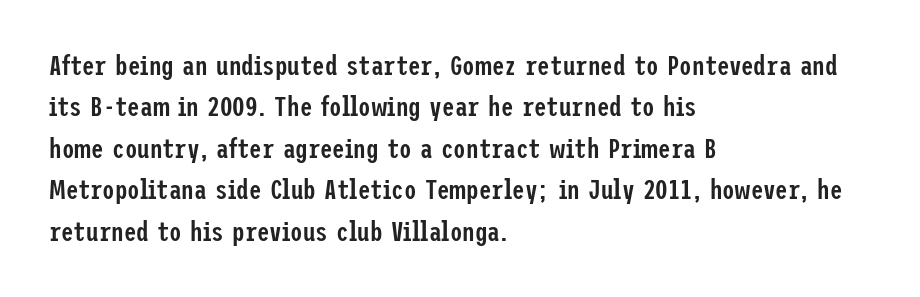
The image shows 28 px semibold, condensed sans-serif type, upright; set left-aligned, normal line spacing (1.48x), normal letter spacing, not underlined; low stroke contrast and a medium x-height.
